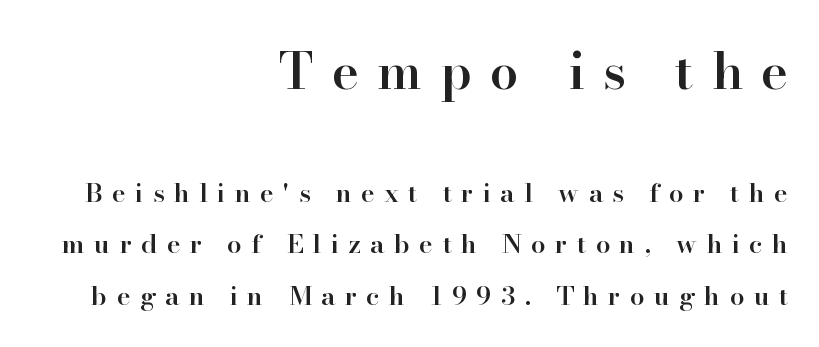
The rendering shows small feet on the letterforms — a serif design. Varying glyph widths throughout — classic text-font behaviour. Scale decreases going downward across the two blocks. The gaps between neighbouring characters are conspicuously large.
